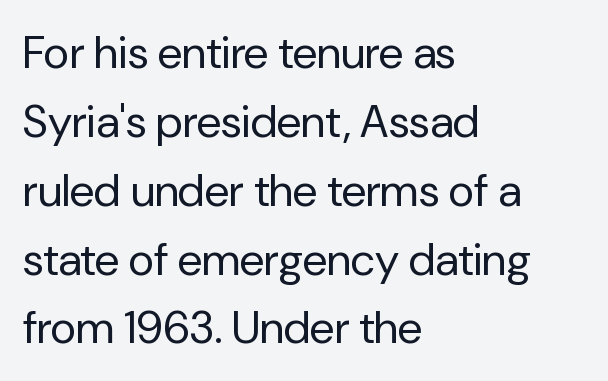
Q: Is the text bold? A: No.
Q: Is the text italic (slanted)? A: No, it is upright.
Q: Is the typeface a serif or a sans-serif typeface? A: Sans-serif.
Q: Is the text underlined? A: No.
Q: How is the paragraph aligned? A: Left-aligned.
Q: Is the spacing between letters normal or unusually wide? A: Normal.
Q: Is the spacing between lines tight, normal or loose? A: Normal.
Q: Width (condensed, normal, or wide)? A: Normal.
Q: Stroke contrast? A: Low.
Q: x-height? A: Medium.
Q: Monospaced? A: No.
